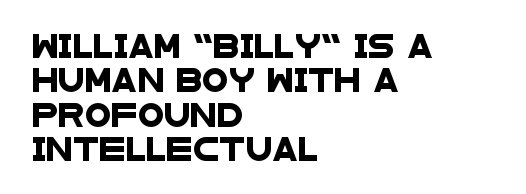
Every row of glyphs begins at an identical x-position on the left. The face used here is rendered with its standard letterfit. Leading matches the norm, producing a regular column. Plain, unruled lines of type.
